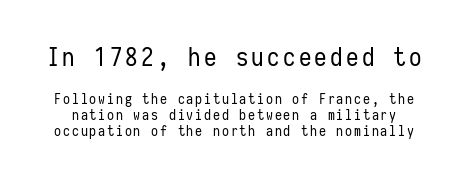
The image shows 25 px text type, upright; set tight line spacing (1.15x), not underlined; the first (top) block is 1.79x larger.
